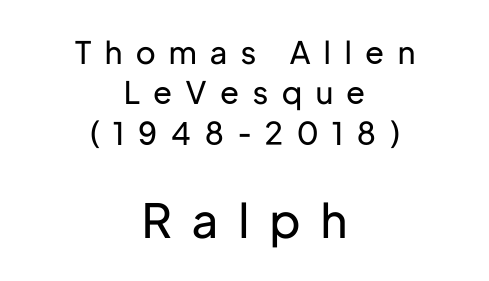
Q: Is the text bold? A: No.
Q: Is the text italic (slanted)? A: No, it is upright.
Q: Is the typeface a serif or a sans-serif typeface? A: Sans-serif.
Q: Is the text underlined? A: No.
Q: How is the paragraph aligned? A: Centered.
Q: Is the spacing between letters normal or unusually wide? A: Unusually wide.
Q: Is the spacing between lines tight, normal or loose? A: Normal.
Q: Which block of text is set in a larger size, the first (top) or the second (bottom)? A: The second (bottom) one.
Q: Width (condensed, normal, or wide)? A: Normal.
Q: Stroke contrast? A: Low.
Q: x-height? A: Medium.
Q: Monospaced? A: No.
